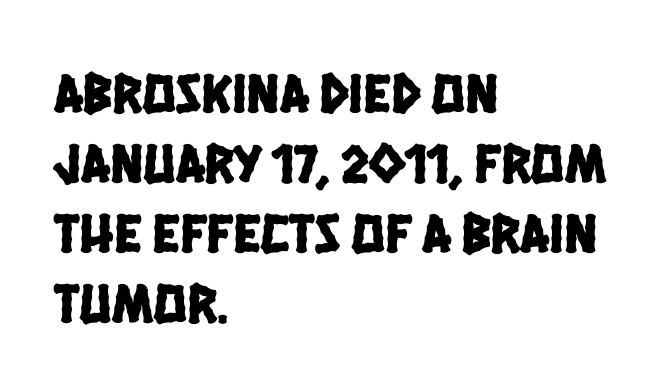
Q: Is the typeface a serif or a sans-serif typeface? A: Sans-serif.
Q: Is the text underlined? A: No.
Q: How is the paragraph aligned? A: Left-aligned.
Q: Is the spacing between letters normal or unusually wide? A: Normal.
Q: Is the spacing between lines tight, normal or loose? A: Normal.
Q: Width (condensed, normal, or wide)? A: Condensed.
Q: Stroke contrast? A: Low.
Q: x-height? A: Large.
Q: Monospaced? A: No.
